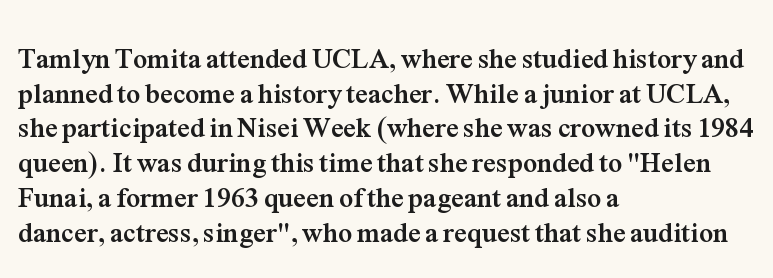
Q: Is the text bold? A: Yes.
Q: Is the text italic (slanted)? A: No, it is upright.
Q: Is the typeface a serif or a sans-serif typeface? A: Serif.
Q: Is the text underlined? A: No.
Q: How is the paragraph aligned? A: Left-aligned.
Q: Is the spacing between letters normal or unusually wide? A: Normal.
Q: Width (condensed, normal, or wide)? A: Normal.
Q: Stroke contrast? A: Medium.
Q: x-height? A: Medium.
Q: Monospaced? A: No.
